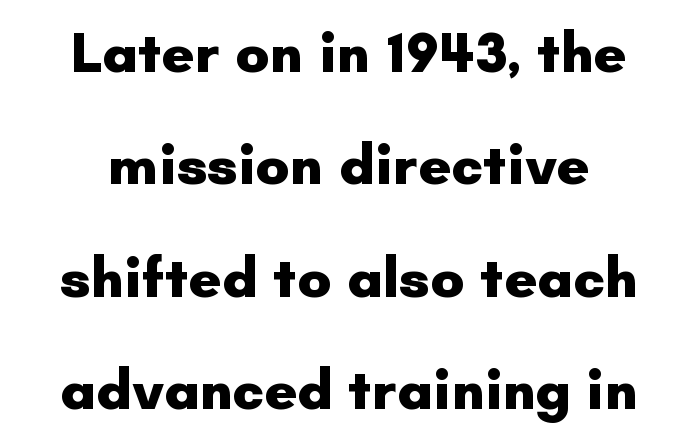
The image shows 57 px heavy sans-serif type, upright; set centered, loose line spacing (1.97x), normal letter spacing, not underlined; low stroke contrast and a small x-height.
